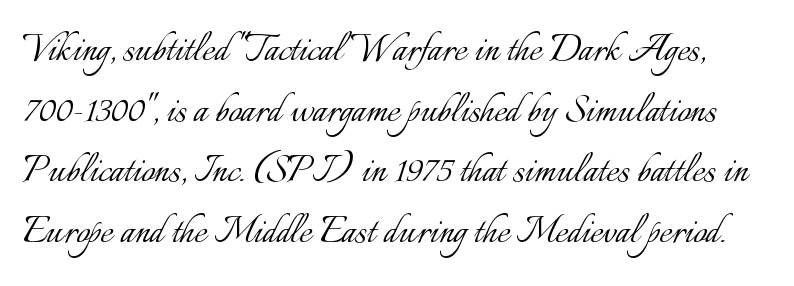
The image shows 47 px light type; set normal line spacing (1.29x), normal letter spacing, not underlined; low stroke contrast and a small x-height.
